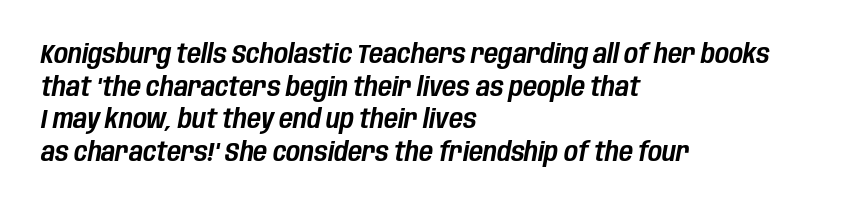
Q: Is the text italic (slanted)? A: Yes, it leans right by about 10 degrees.
Q: Is the text underlined? A: No.
Q: How is the paragraph aligned? A: Left-aligned.
Q: Is the spacing between letters normal or unusually wide? A: Normal.
